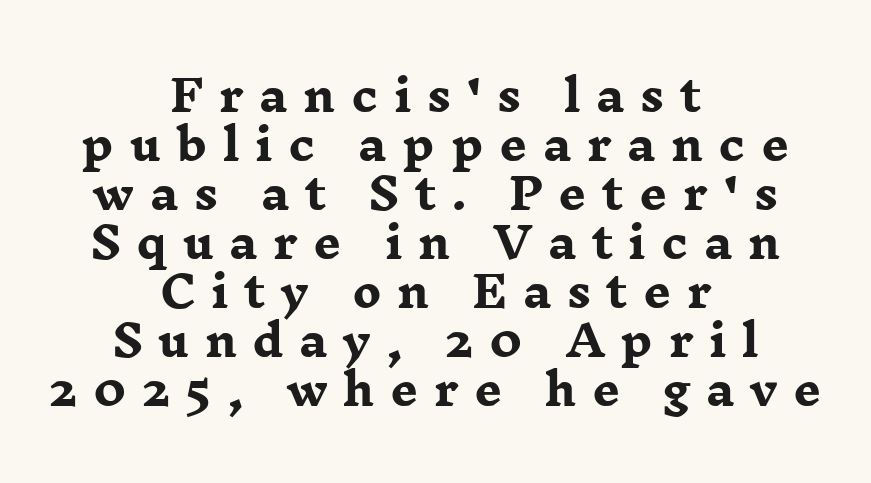
Compared with a flush-left layout, this one balances lines on the center instead. Descender tails drop into unmarked territory. Cramped leading. A typesetter would mark this as roman, not italic. The letters advance in unequal steps, a hallmark of proportional type. Letterform terminals end in serifs throughout the passage.
